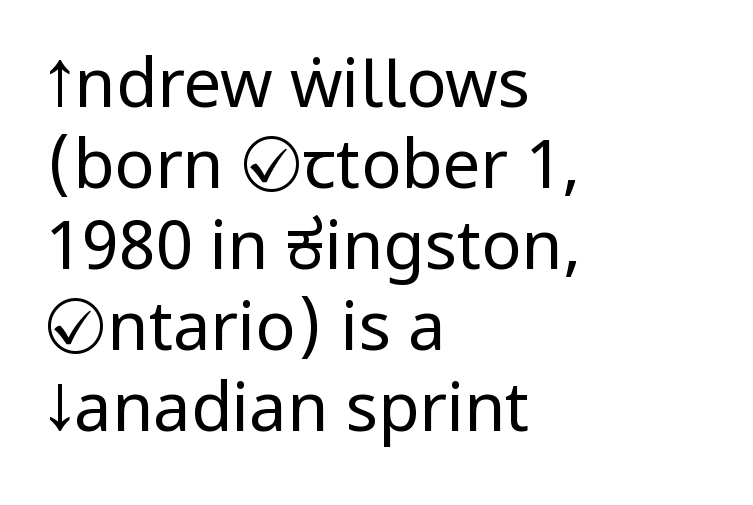
{"serif": "no", "italic": "no", "bold": "no", "weight": "regular", "width": "condensed", "stroke_contrast": "low", "x_height": "large", "monospaced": "no", "underline": "no", "align": "left", "line_spacing_ratio": 1.21, "letter_spacing": "normal", "letter_spacing_em": 0.0, "glyph_px": 67}
